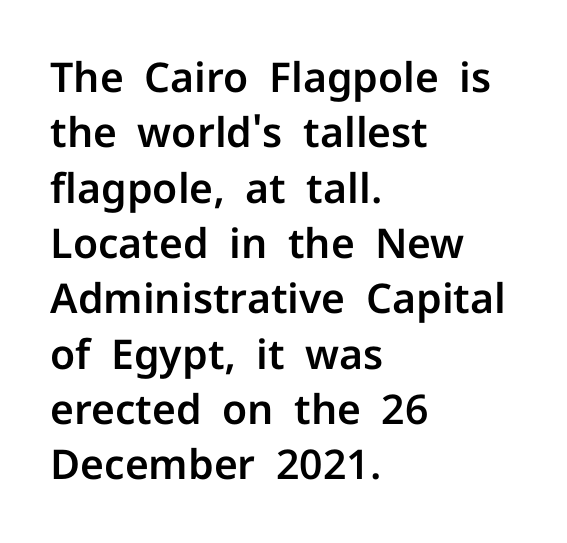
The image shows 41 px sans-serif type, upright; set left-aligned, normal line spacing (1.35x), normal letter spacing, not underlined; low stroke contrast and a medium x-height.
